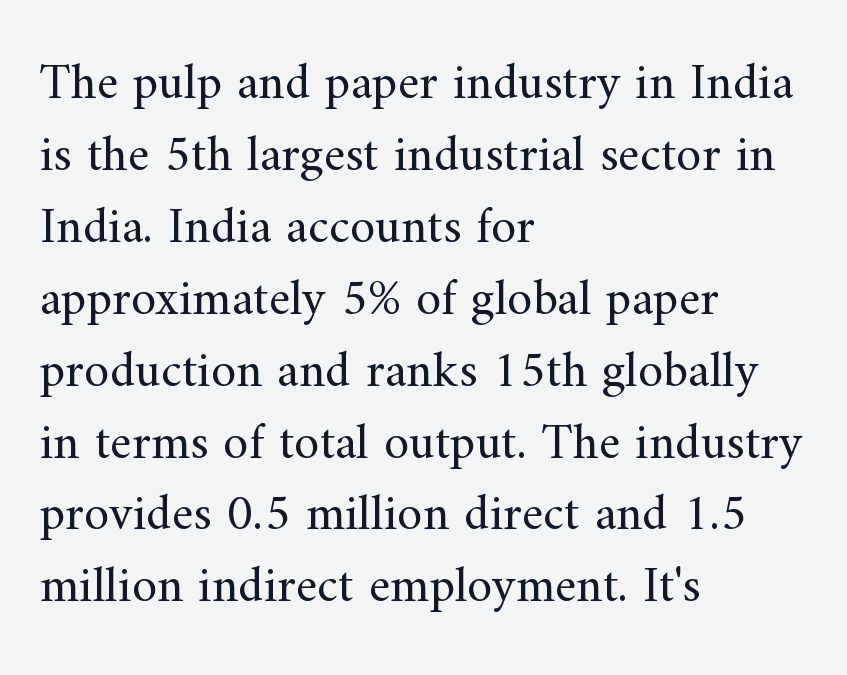
{"serif": "yes", "italic": "no", "bold": "no", "weight": "regular", "width": "normal", "stroke_contrast": "medium", "x_height": "small", "monospaced": "no", "underline": "no", "align": "left", "line_spacing": "normal", "line_spacing_ratio": 1.41, "letter_spacing": "normal", "letter_spacing_em": 0.0, "glyph_px": 51}
